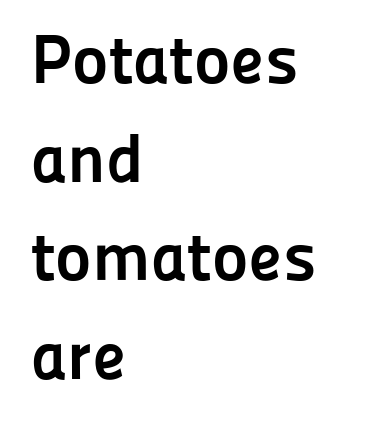
Q: Is the text bold? A: Yes.
Q: Is the text italic (slanted)? A: No, it is upright.
Q: Is the typeface a serif or a sans-serif typeface? A: Sans-serif.
Q: Is the text underlined? A: No.
Q: How is the paragraph aligned? A: Left-aligned.
Q: Is the spacing between letters normal or unusually wide? A: Normal.
Q: Is the spacing between lines tight, normal or loose? A: Normal.
Q: Width (condensed, normal, or wide)? A: Normal.
Q: Stroke contrast? A: Low.
Q: x-height? A: Medium.
Q: Monospaced? A: No.
